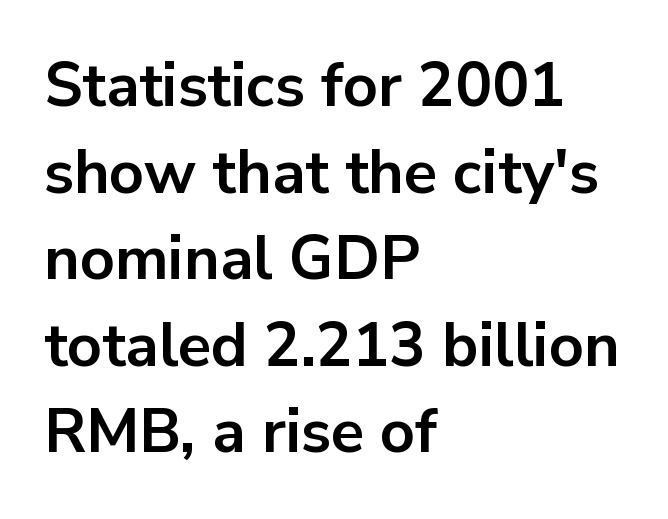
Leftover space on each line is placed entirely after the last word. I'd call this a sans setting — the letters go barefoot. The lines sit at an ordinary, default distance from one another. Italic? Not at all — the glyphs are vertical. The rendering uses natural spacing where letterforms have individual widths. The characters look thick and weighty, a clear bold.
